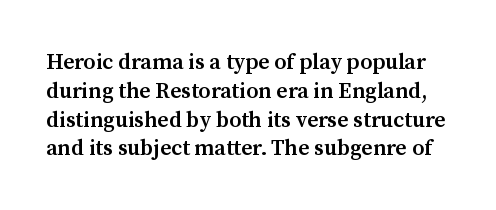
Q: Is the text bold? A: Semi-bold.
Q: Is the text italic (slanted)? A: No, it is upright.
Q: Is the text underlined? A: No.
Q: Is the spacing between letters normal or unusually wide? A: Normal.
Q: Is the spacing between lines tight, normal or loose? A: Normal.
